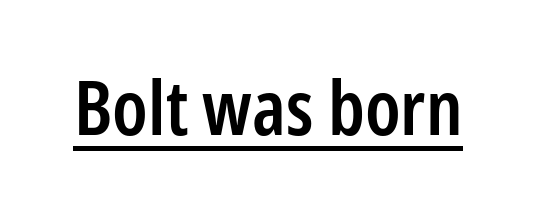
{"serif": "no", "italic": "no", "bold": "semi", "weight": "semibold", "width": "condensed", "stroke_contrast": "low", "x_height": "medium", "monospaced": "no", "underline": "yes", "letter_spacing": "normal", "letter_spacing_em": 0.0, "glyph_px": 76}
